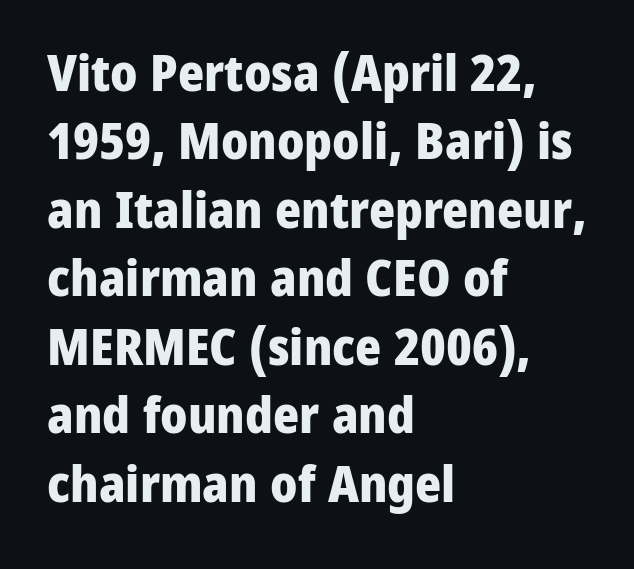
The compositor pushed each line to the left boundary. Spacing verdict: proportional, widths tailored to each character. There is no visible air inserted between adjacent glyphs. Ordinary non-slanted type is in use. What kind of face is this? One without serifs — a sans. The typesetting leans heavy: a genuine bold.
